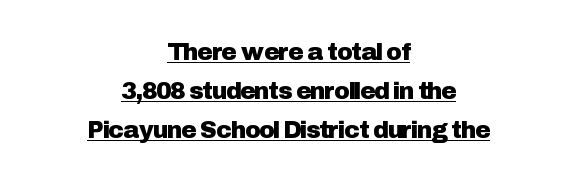
The image shows 24 px text type, upright; set centered, normal line spacing (1.62x), normal letter spacing, underlined.
